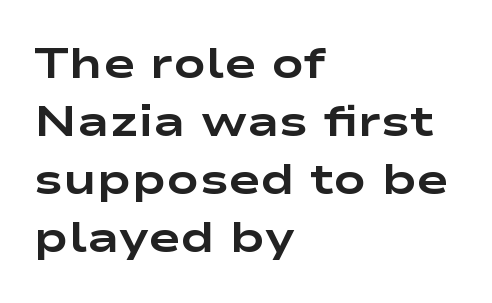
Q: Is the text bold? A: Yes.
Q: Is the text italic (slanted)? A: No, it is upright.
Q: Is the typeface a serif or a sans-serif typeface? A: Sans-serif.
Q: Is the text underlined? A: No.
Q: How is the paragraph aligned? A: Left-aligned.
Q: Is the spacing between letters normal or unusually wide? A: Normal.
Q: Is the spacing between lines tight, normal or loose? A: Normal.
Q: Width (condensed, normal, or wide)? A: Wide.
Q: Stroke contrast? A: Low.
Q: x-height? A: Medium.
Q: Monospaced? A: No.
